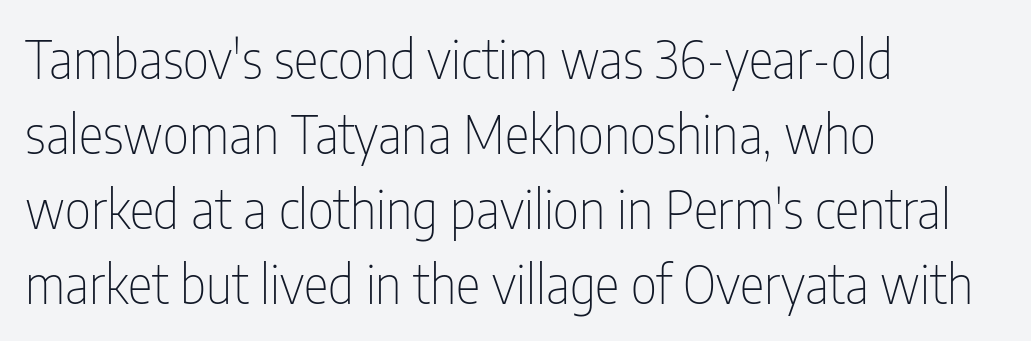
Q: Is the text bold? A: No.
Q: Is the text italic (slanted)? A: No, it is upright.
Q: Is the typeface a serif or a sans-serif typeface? A: Sans-serif.
Q: Is the text underlined? A: No.
Q: How is the paragraph aligned? A: Left-aligned.
Q: Is the spacing between letters normal or unusually wide? A: Normal.
Q: Is the spacing between lines tight, normal or loose? A: Normal.
Q: Width (condensed, normal, or wide)? A: Condensed.
Q: Stroke contrast? A: Low.
Q: x-height? A: Medium.
Q: Monospaced? A: No.
